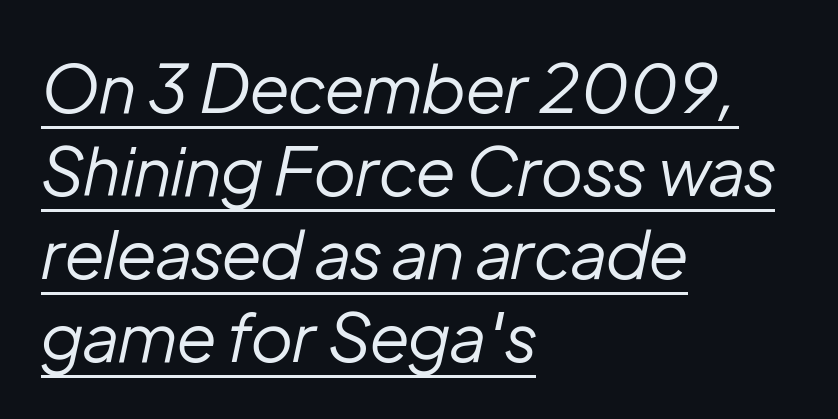
Q: Is the text bold? A: No.
Q: Is the text italic (slanted)? A: Yes, it leans right by about 12 degrees.
Q: Is the text underlined? A: Yes.
Q: How is the paragraph aligned? A: Left-aligned.
Q: Is the spacing between letters normal or unusually wide? A: Normal.
Q: Width (condensed, normal, or wide)? A: Normal.
Q: Stroke contrast? A: Low.
Q: x-height? A: Medium.
Q: Monospaced? A: No.
